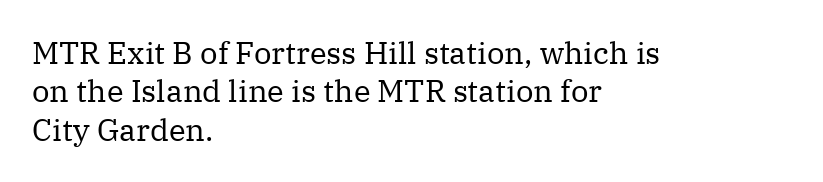
Q: Is the text bold? A: No.
Q: Is the text italic (slanted)? A: No, it is upright.
Q: Is the typeface a serif or a sans-serif typeface? A: Serif.
Q: Is the text underlined? A: No.
Q: How is the paragraph aligned? A: Left-aligned.
Q: Is the spacing between letters normal or unusually wide? A: Normal.
Q: Width (condensed, normal, or wide)? A: Normal.
Q: Stroke contrast? A: Medium.
Q: x-height? A: Medium.
Q: Monospaced? A: No.
